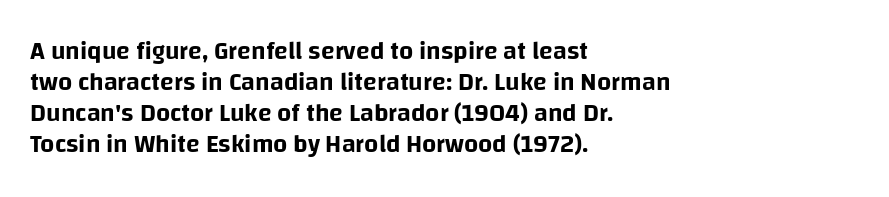
Clear beneath every line of the passage. Is the block centered? No — it sits flush against the left margin. Observe the ordinary spacing: letters are neighbours, not strangers. The letters stand upright; this is a roman face.
